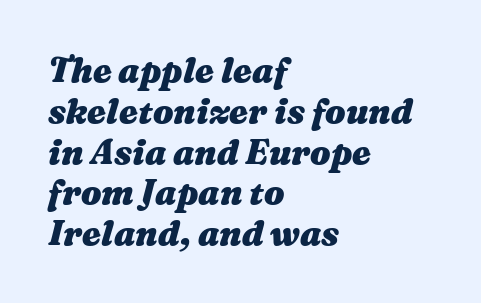
Q: Is the text bold? A: Yes.
Q: Is the text italic (slanted)? A: Yes, it leans right by about 16 degrees.
Q: Is the text underlined? A: No.
Q: How is the paragraph aligned? A: Left-aligned.
Q: Is the spacing between letters normal or unusually wide? A: Normal.
Q: Width (condensed, normal, or wide)? A: Wide.
Q: Stroke contrast? A: Medium.
Q: x-height? A: Medium.
Q: Monospaced? A: No.
